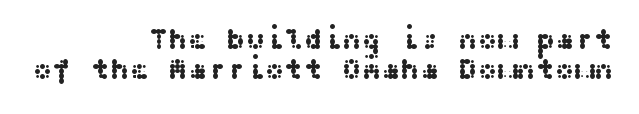
Underlining? Definitely not there. The font family rendered here belongs to the sans-serif group. In CSS terms this would be text-align: right. Tracking here is standard; glyphs follow each other at the usual distance. Notice how descenders almost collide with the ascenders below — that's tight leading. Every stem runs plumb, perpendicular to the baseline.
